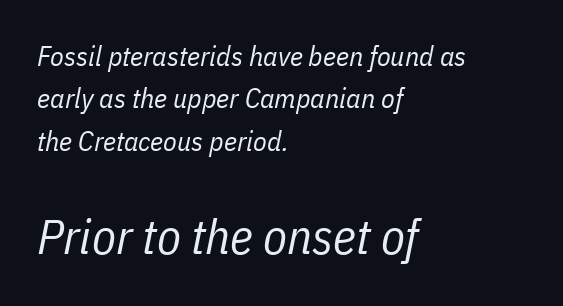
The lines in this sample share a left origin and differ only in where they stop. Letters rest on an invisible, unmarked baseline. The axis of the letterforms is tilted away from vertical. The passage shown begins with its smaller block and ends with its larger one. Caption: standard tracking, unaltered. Here the designer chose a conventional face with non-uniform glyph widths.
